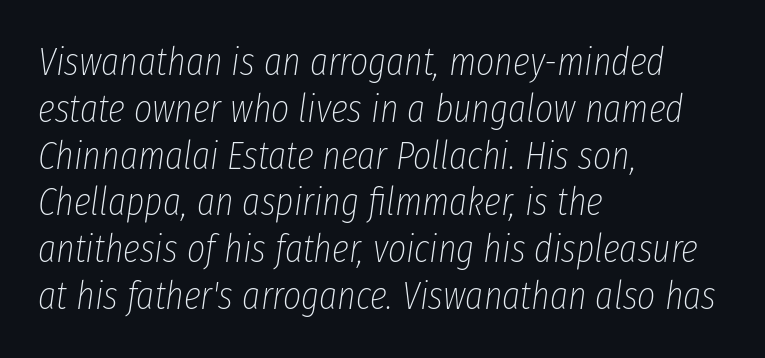
Each row of text sits above clean, open space. The rag falls on the right side of this text block. The text carries the slant typical of an italic or oblique font. Look at the tracking — it's just the regular setting, nothing added. Each letter keeps its own natural width here, so spacing adapts to shape. Stems here are at most as thick as an everyday book face.
